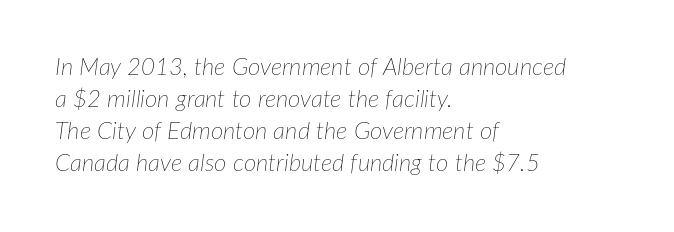
{"italic": "yes", "lean": "right", "slant_degrees": 7, "bold": "no", "underline": "no", "align": "left", "line_spacing": "normal", "line_spacing_ratio": 1.34, "letter_spacing": "normal", "letter_spacing_em": 0.0, "glyph_px": 24}
